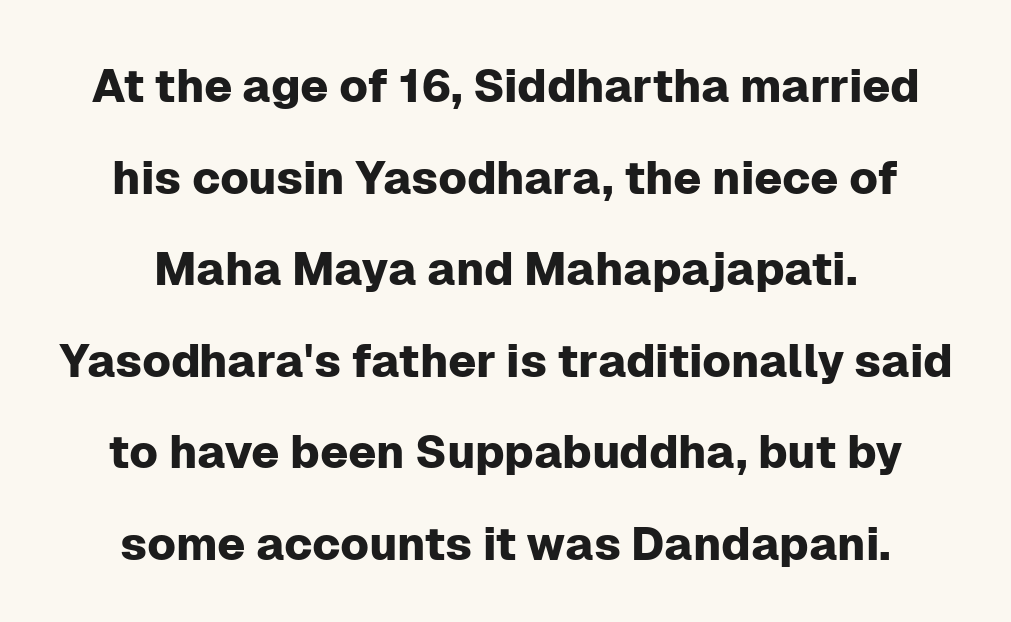
{"serif": "no", "italic": "no", "width": "normal", "stroke_contrast": "low", "x_height": "medium", "monospaced": "no", "underline": "no", "line_spacing": "loose", "line_spacing_ratio": 1.99, "letter_spacing": "normal", "letter_spacing_em": 0.0, "glyph_px": 46}
